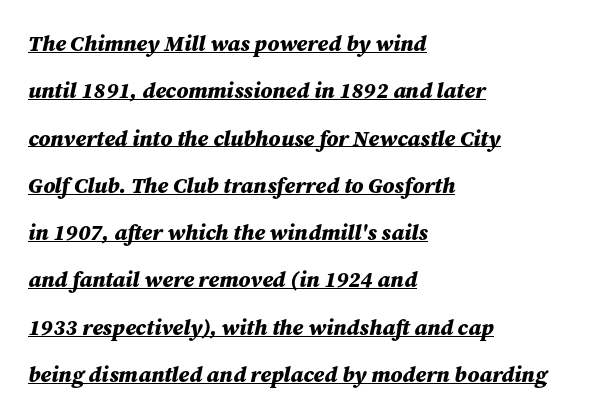
{"italic": "yes", "lean": "right", "slant_degrees": 12, "bold": "yes", "underline": "yes", "align": "left", "line_spacing": "loose", "line_spacing_ratio": 2.15, "letter_spacing": "normal", "letter_spacing_em": 0.0, "glyph_px": 22}
